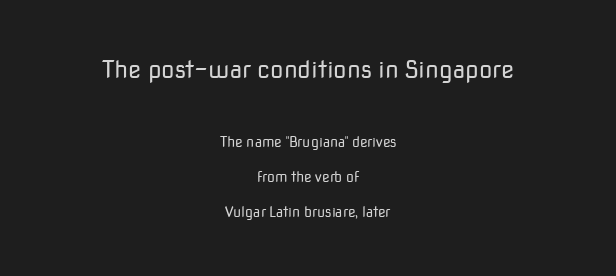
Q: Is the text bold? A: No.
Q: Is the text italic (slanted)? A: No, it is upright.
Q: Is the text underlined? A: No.
Q: How is the paragraph aligned? A: Centered.
Q: Is the spacing between letters normal or unusually wide? A: Normal.
Q: Is the spacing between lines tight, normal or loose? A: Loose.
Q: Which block of text is set in a larger size, the first (top) or the second (bottom)? A: The first (top) one.
